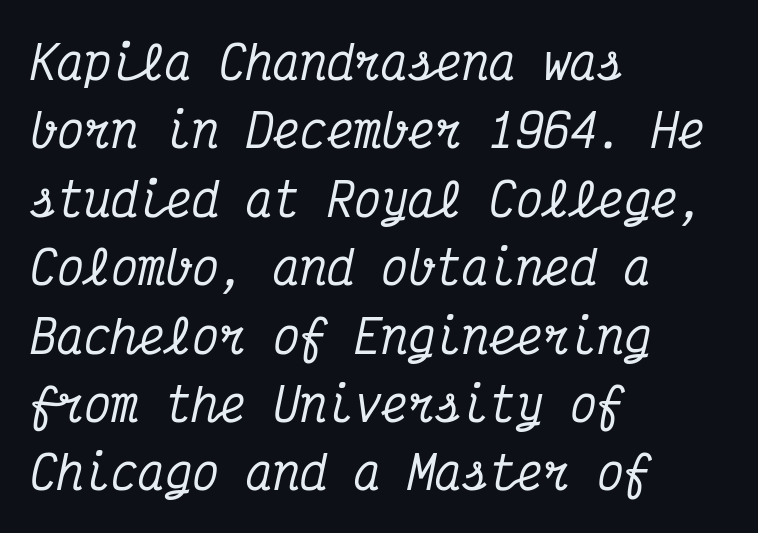
The paragraph shown leans on its left margin. The strip under each line holds only bare page. Words appear dense and cohesive because spacing is normal. Each new line begins a customary step beneath the previous one. The glyphs in this specimen are seriffed.
